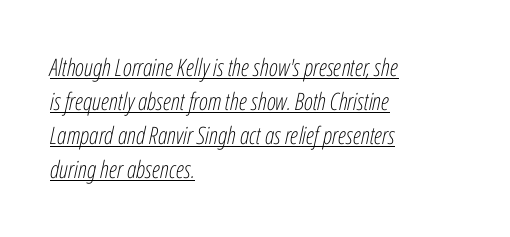
The image shows 24 px text type, italic (leaning right); set left-aligned, normal line spacing (1.42x), normal letter spacing, underlined.
